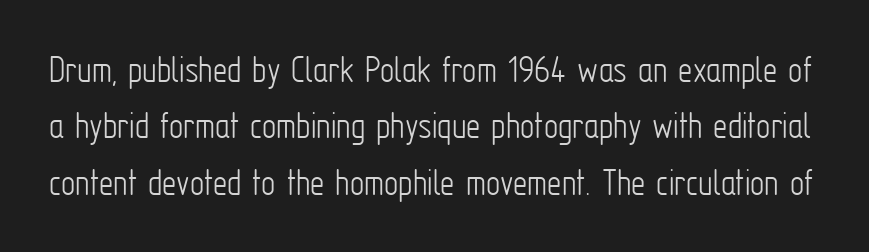
{"serif": "no", "italic": "no", "bold": "no", "weight": "light", "width": "condensed", "stroke_contrast": "low", "x_height": "medium", "monospaced": "no", "underline": "no", "line_spacing": "normal", "line_spacing_ratio": 1.41, "letter_spacing": "normal", "letter_spacing_em": 0.0, "glyph_px": 40}
